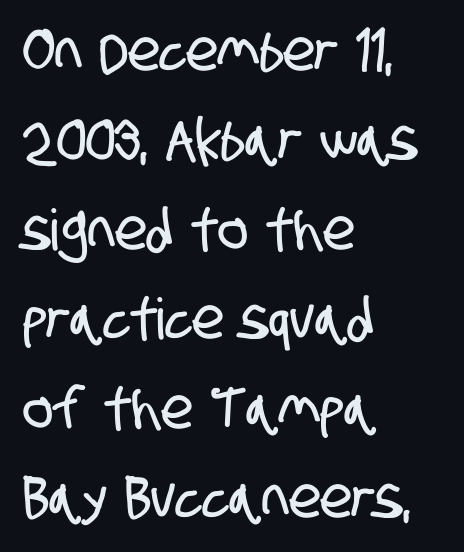
The rendering uses natural spacing where letterforms have individual widths. The line texture is even and compact thanks to regular tracking. Regular leading. A sans-serif font was chosen for this passage. The rag falls on the right side of this text block.
